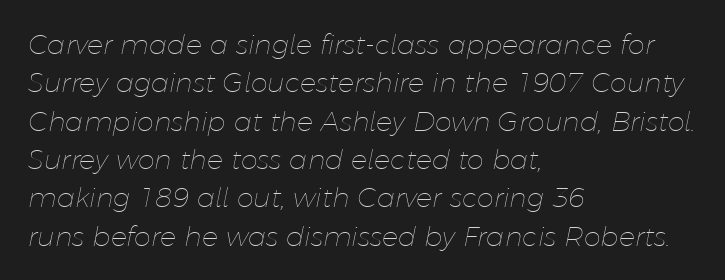
Italic: yes, the glyphs are oblique. Layout note: lines flush left. Short note: letters normally spaced. Words float on clear page, feet unadorned.
